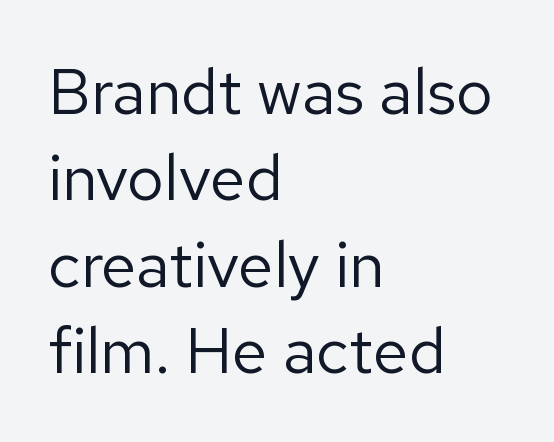
{"serif": "no", "italic": "no", "bold": "no", "weight": "regular", "width": "normal", "stroke_contrast": "low", "x_height": "medium", "monospaced": "no", "underline": "no", "align": "left", "line_spacing": "normal", "line_spacing_ratio": 1.35, "letter_spacing": "normal", "letter_spacing_em": 0.0, "glyph_px": 64}
